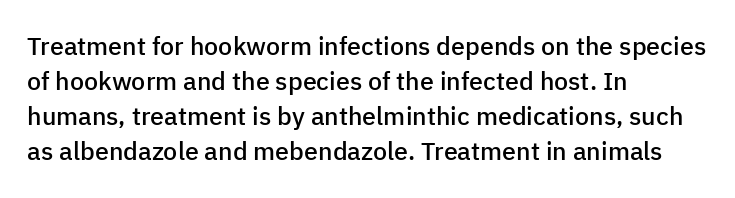
Notice how the passage keeps a crisp vertical edge on the left only. Ordinary non-slanted type is in use. Strokes here are thickened, but only to semibold level. Vertical spacing — default. The glyphs are unaccompanied by any horizontal stroke below them.
